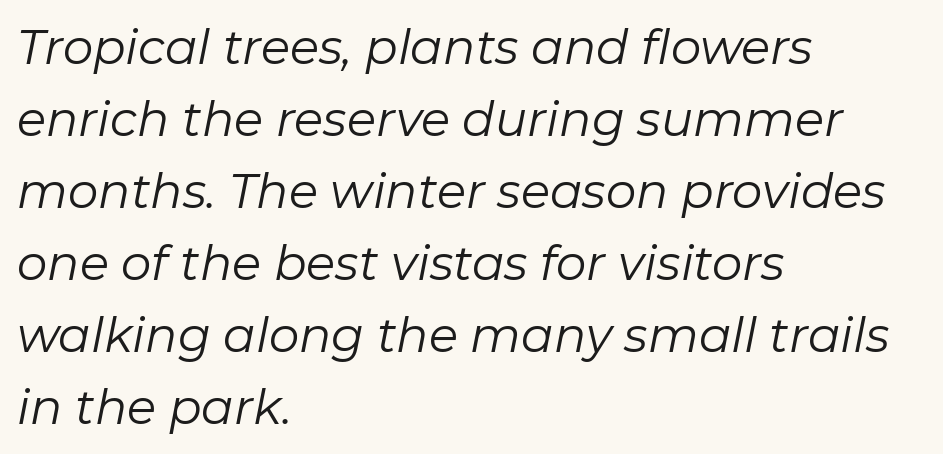
Q: Is the text bold? A: No.
Q: Is the text italic (slanted)? A: Yes, it leans right by about 11 degrees.
Q: Is the text underlined? A: No.
Q: How is the paragraph aligned? A: Left-aligned.
Q: Is the spacing between letters normal or unusually wide? A: Normal.
Q: Is the spacing between lines tight, normal or loose? A: Normal.
Q: Width (condensed, normal, or wide)? A: Normal.
Q: Stroke contrast? A: Low.
Q: x-height? A: Medium.
Q: Monospaced? A: No.
